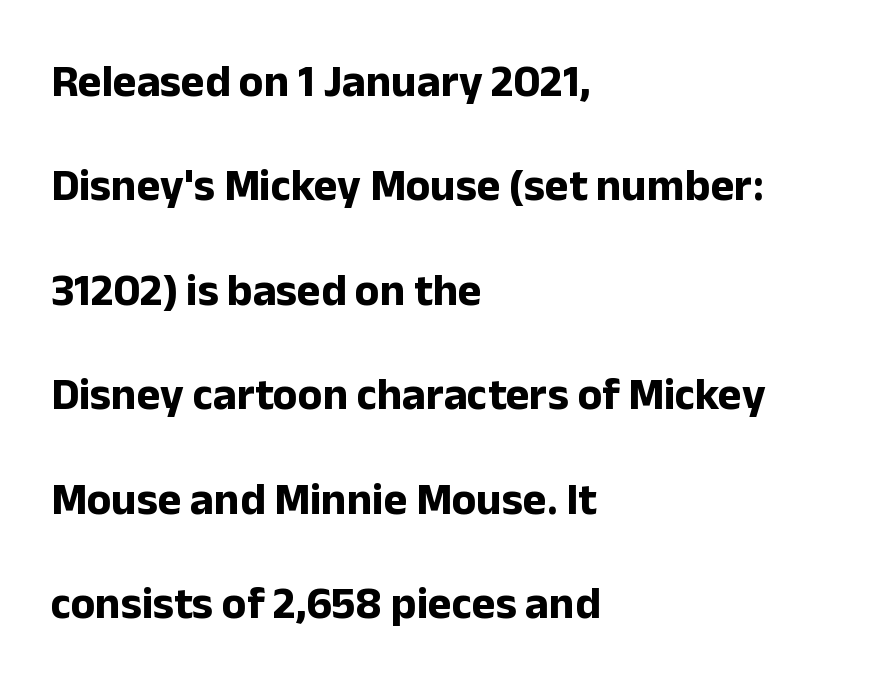
The image shows 45 px bold sans-serif type, upright; set left-aligned, loose line spacing (2.32x), normal letter spacing, not underlined; low stroke contrast and a medium x-height.
